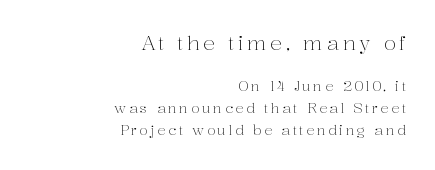
The image shows 20 px text type, upright; set right-aligned, normal line spacing (1.57x), not underlined; the first (top) block is 1.43x larger.
